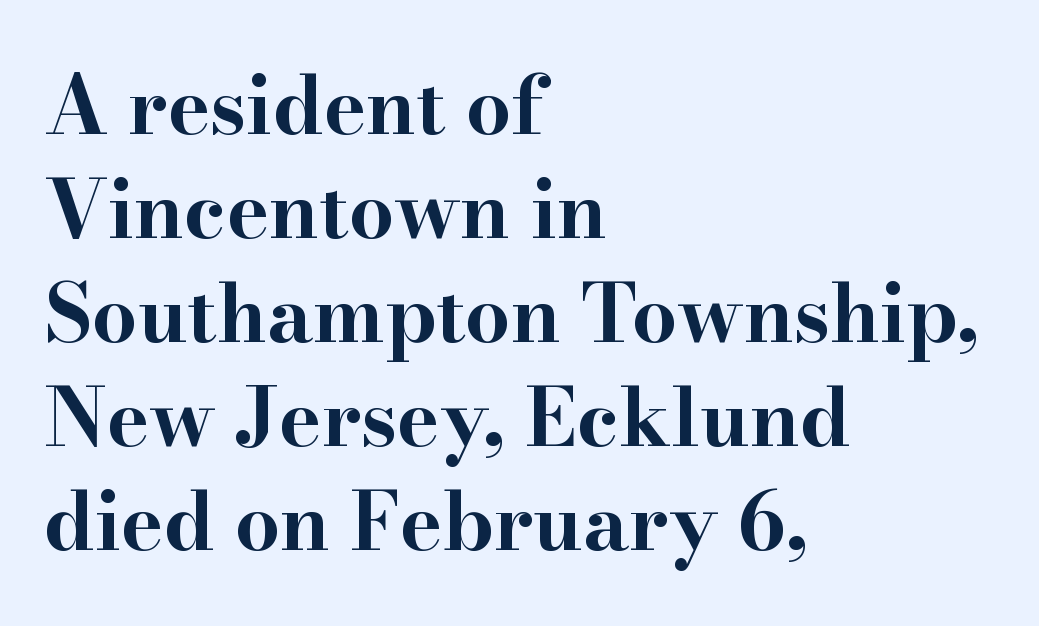
{"serif": "yes", "italic": "no", "bold": "yes", "weight": "bold", "width": "wide", "stroke_contrast": "high", "x_height": "small", "monospaced": "no", "underline": "no", "align": "left", "line_spacing": "normal", "line_spacing_ratio": 1.3, "letter_spacing": "normal", "letter_spacing_em": 0.0, "glyph_px": 80}
